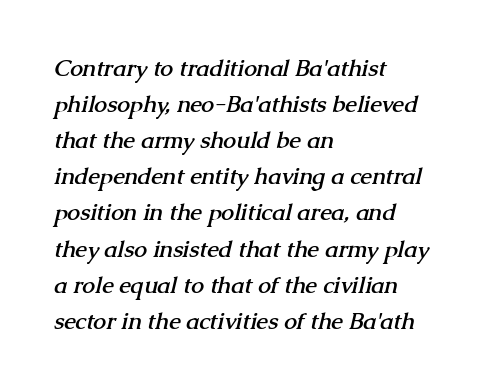
{"bold": "yes", "underline": "no", "align": "left", "line_spacing": "normal", "line_spacing_ratio": 1.57, "letter_spacing": "normal", "letter_spacing_em": 0.0, "glyph_px": 23}
